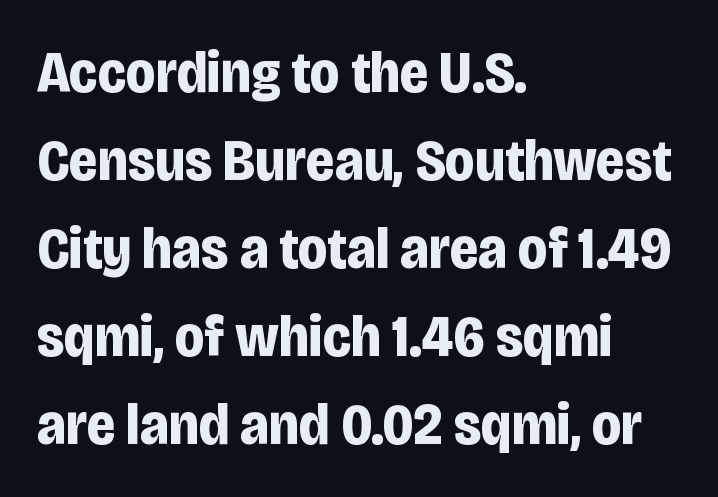
The image shows 59 px bold, condensed sans-serif type, upright; set left-aligned, normal line spacing (1.49x), normal letter spacing, not underlined; low stroke contrast and a large x-height.
